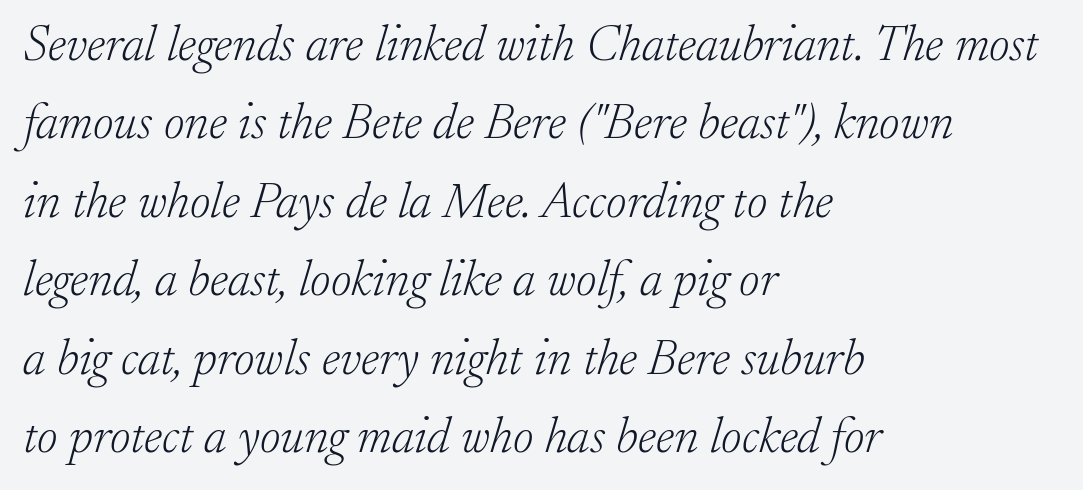
The image shows 50 px light serif type, italic (leaning right); set left-aligned, normal line spacing (1.57x), normal letter spacing, not underlined; low stroke contrast and a small x-height.
